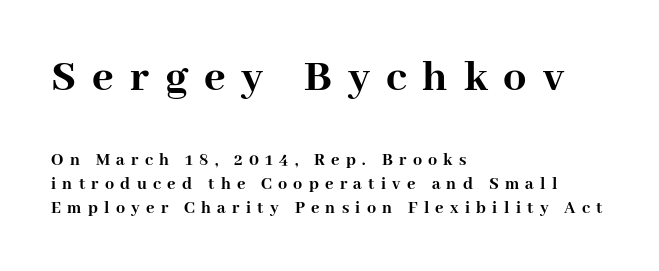
Q: Is the text bold? A: Yes.
Q: Is the text italic (slanted)? A: No, it is upright.
Q: Is the typeface a serif or a sans-serif typeface? A: Serif.
Q: Is the text underlined? A: No.
Q: How is the paragraph aligned? A: Left-aligned.
Q: Is the spacing between letters normal or unusually wide? A: Unusually wide.
Q: Is the spacing between lines tight, normal or loose? A: Normal.
Q: Which block of text is set in a larger size, the first (top) or the second (bottom)? A: The first (top) one.
Q: Width (condensed, normal, or wide)? A: Normal.
Q: Stroke contrast? A: High.
Q: x-height? A: Medium.
Q: Monospaced? A: No.
